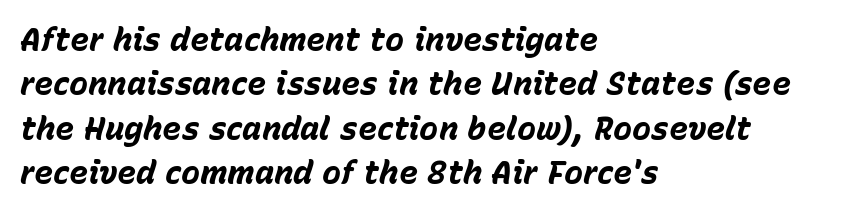
The image shows 32 px bold type, italic (leaning right); set left-aligned, normal line spacing (1.39x), normal letter spacing, not underlined; low stroke contrast and a medium x-height.
